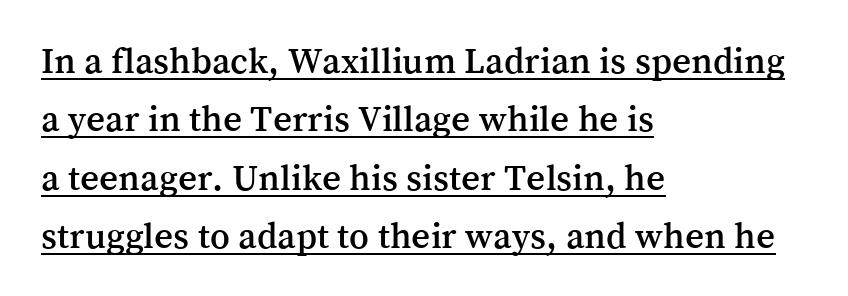
{"serif": "yes", "italic": "no", "width": "normal", "stroke_contrast": "medium", "x_height": "medium", "monospaced": "no", "underline": "yes", "align": "left", "line_spacing": "normal", "line_spacing_ratio": 1.58, "letter_spacing": "normal", "letter_spacing_em": 0.0, "glyph_px": 37}
